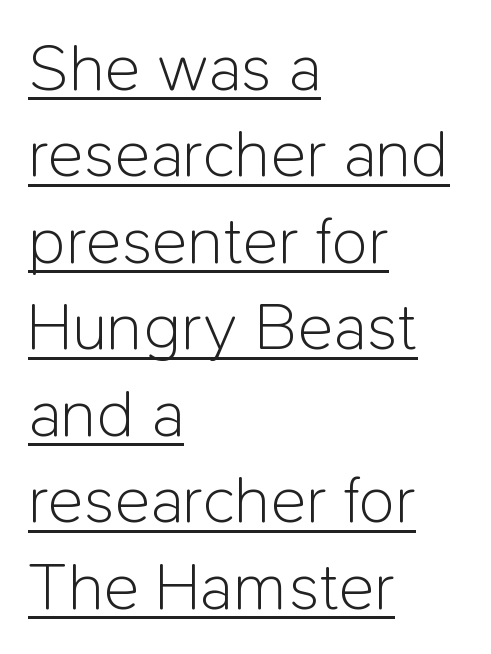
{"serif": "no", "italic": "no", "bold": "no", "weight": "light", "width": "normal", "stroke_contrast": "low", "x_height": "medium", "monospaced": "no", "underline": "yes", "align": "left", "line_spacing": "normal", "line_spacing_ratio": 1.29, "letter_spacing": "normal", "letter_spacing_em": 0.0, "glyph_px": 67}
